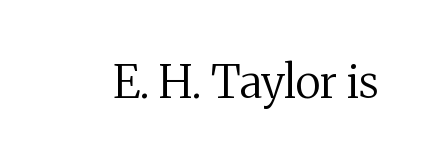
{"serif": "yes", "italic": "no", "bold": "no", "weight": "regular", "width": "normal", "stroke_contrast": "medium", "x_height": "medium", "monospaced": "no", "underline": "no", "letter_spacing": "normal", "letter_spacing_em": 0.0, "glyph_px": 45}
